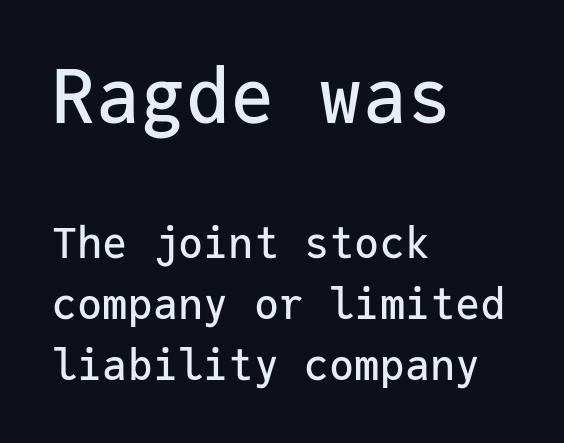
{"serif": "no", "italic": "no", "width": "normal", "stroke_contrast": "low", "x_height": "medium", "monospaced": "yes", "underline": "no", "align": "left", "line_spacing": "normal", "line_spacing_ratio": 1.45, "letter_spacing": "normal", "letter_spacing_em": 0.0, "larger_block": "first", "size_ratio": 1.76, "glyph_px": 74}
